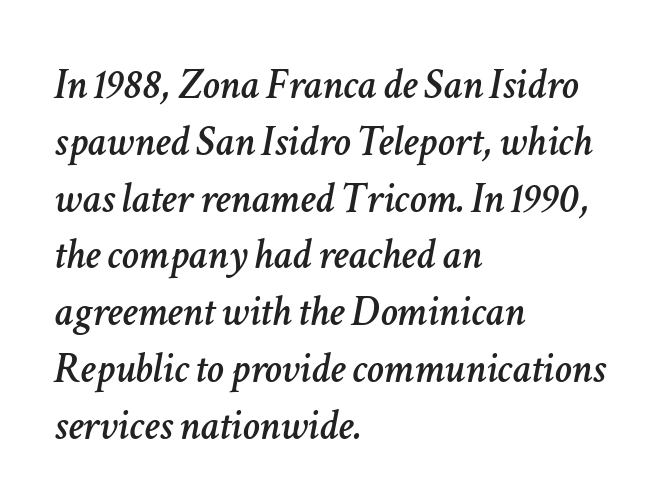
{"italic": "yes", "lean": "right", "slant_degrees": 11, "width": "normal", "stroke_contrast": "low", "x_height": "medium", "monospaced": "no", "underline": "no", "align": "left", "line_spacing": "normal", "line_spacing_ratio": 1.32, "letter_spacing": "normal", "letter_spacing_em": 0.0, "glyph_px": 43}
